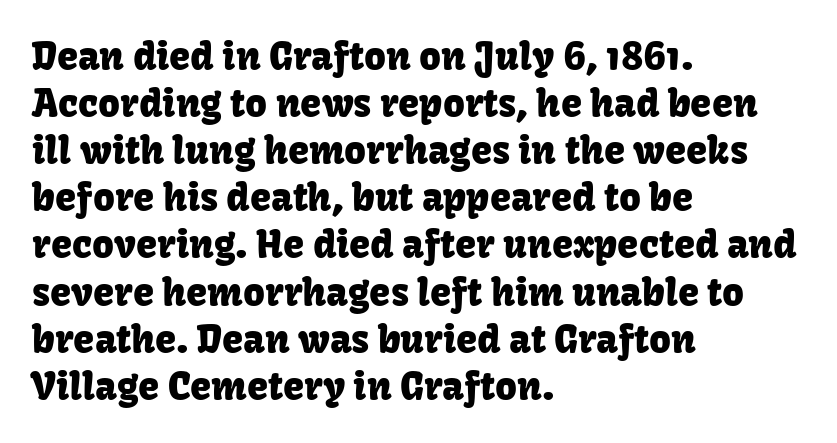
Q: Is the text italic (slanted)? A: No, it is upright.
Q: Is the typeface a serif or a sans-serif typeface? A: Sans-serif.
Q: Is the text underlined? A: No.
Q: How is the paragraph aligned? A: Left-aligned.
Q: Is the spacing between letters normal or unusually wide? A: Normal.
Q: Width (condensed, normal, or wide)? A: Normal.
Q: Stroke contrast? A: Low.
Q: x-height? A: Medium.
Q: Monospaced? A: No.
